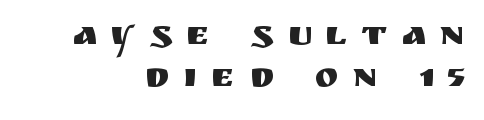
The image shows 35 px sans-serif type, upright; set line spacing 1.21x, unusually wide letter spacing (+0.41 em), not underlined; medium stroke contrast and a large x-height.
